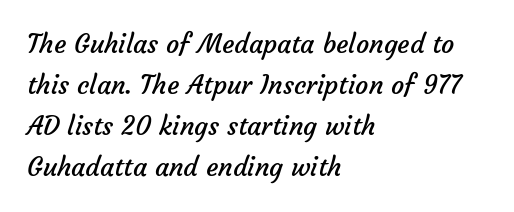
{"bold": "no", "underline": "no", "align": "left", "line_spacing": "normal", "line_spacing_ratio": 1.58, "letter_spacing": "normal", "letter_spacing_em": 0.0, "glyph_px": 26}
